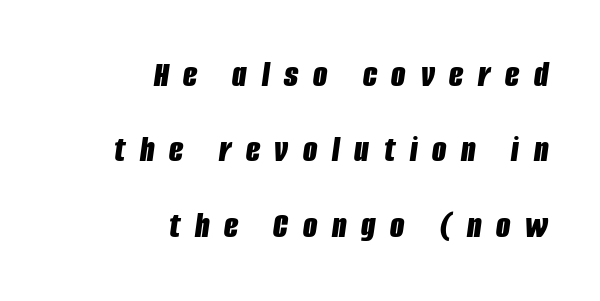
{"italic": "yes", "lean": "right", "slant_degrees": 8, "bold": "yes", "weight": "bold", "width": "condensed", "stroke_contrast": "low", "x_height": "large", "monospaced": "no", "underline": "no", "align": "right", "line_spacing": "loose", "line_spacing_ratio": 2.04, "letter_spacing": "wide", "letter_spacing_em": 0.4, "glyph_px": 37}
